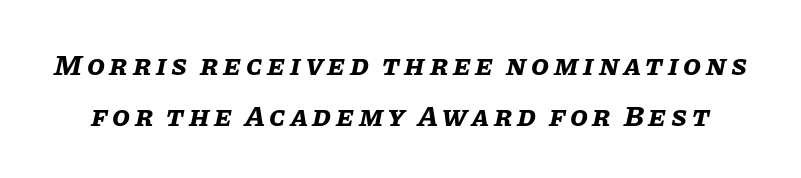
{"italic": "yes", "lean": "right", "slant_degrees": 11, "bold": "yes", "weight": "bold", "width": "normal", "stroke_contrast": "low", "x_height": "large", "monospaced": "no", "underline": "no", "line_spacing_ratio": 1.76, "glyph_px": 29}
